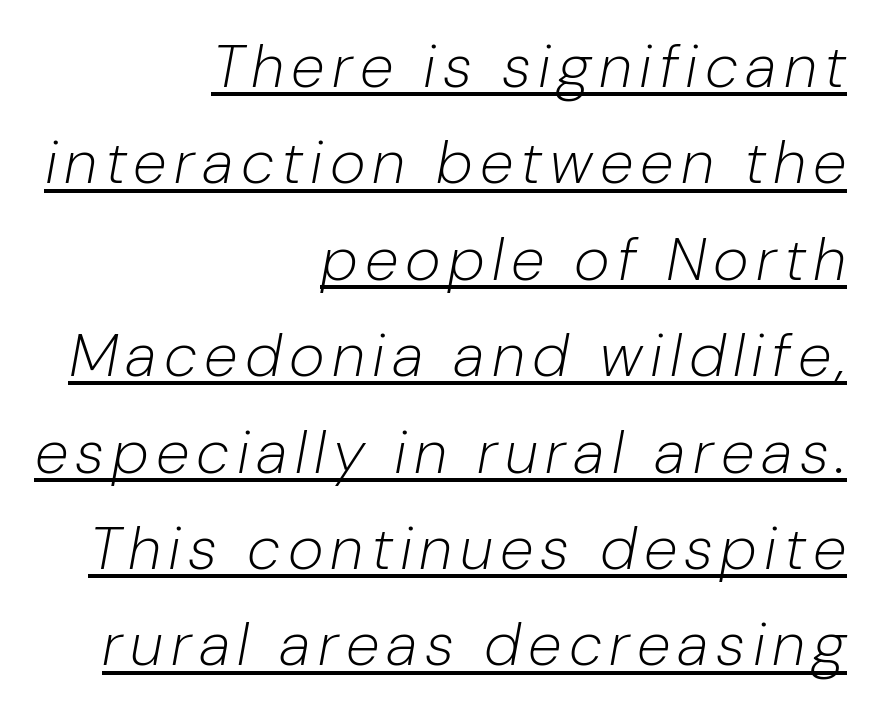
A continuous stroke trails under the words, as in a hyperlink. Character widths vary here, with narrow letters taking less room than wide ones. Is there much room between lines? A standard amount, neither cramped nor airy. Notice how the stems are inclined rather than vertical — that's the hallmark of italics. Stroke mass is kept to a normal reading level or below. This sample is right-justified, so line beginnings fall wherever the words allow.
